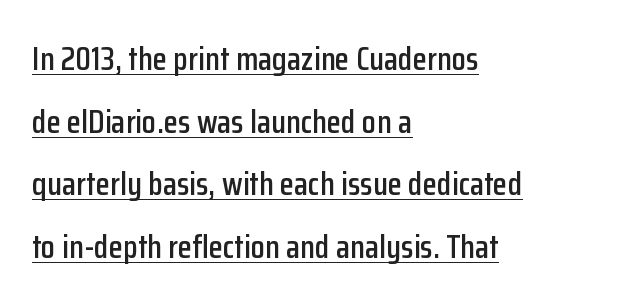
The image shows 33 px condensed sans-serif type, upright; set left-aligned, loose line spacing (1.9x), normal letter spacing, underlined; low stroke contrast and a medium x-height.
